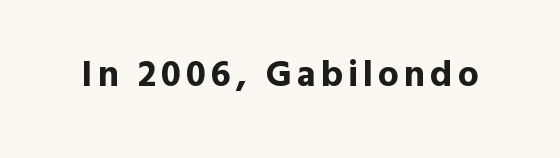
{"serif": "no", "italic": "no", "bold": "yes", "weight": "bold", "width": "normal", "x_height": "medium", "monospaced": "no", "underline": "no", "glyph_px": 37}
